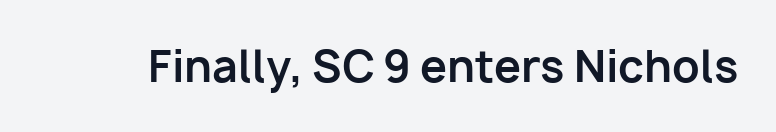
Q: Is the text bold? A: Yes.
Q: Is the text italic (slanted)? A: No, it is upright.
Q: Is the typeface a serif or a sans-serif typeface? A: Sans-serif.
Q: Is the text underlined? A: No.
Q: Is the spacing between letters normal or unusually wide? A: Normal.
Q: Width (condensed, normal, or wide)? A: Normal.
Q: Stroke contrast? A: Low.
Q: x-height? A: Medium.
Q: Monospaced? A: No.
